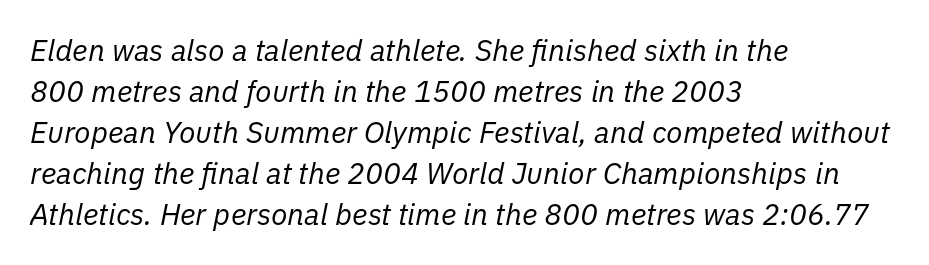
These lines keep a tight, regular rhythm from letter to letter. This sample has the flowing, uneven cadence of proportional lettering. Vertical stems look standard width or narrower in stroke. Bare-footed words on every line.
